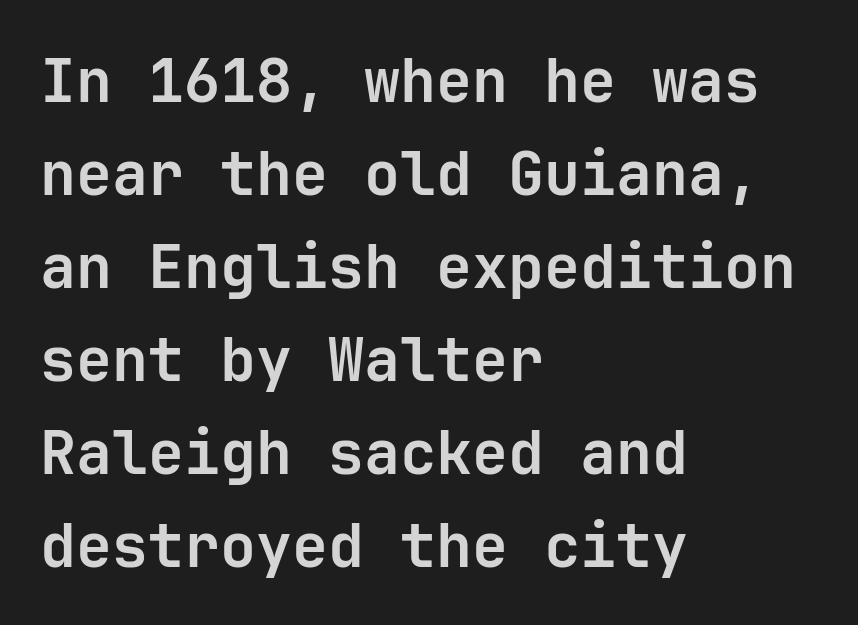
Q: Is the text bold? A: Yes.
Q: Is the text italic (slanted)? A: No, it is upright.
Q: Is the typeface a serif or a sans-serif typeface? A: Sans-serif.
Q: Is the text underlined? A: No.
Q: How is the paragraph aligned? A: Left-aligned.
Q: Is the spacing between letters normal or unusually wide? A: Normal.
Q: Is the spacing between lines tight, normal or loose? A: Normal.
Q: Width (condensed, normal, or wide)? A: Normal.
Q: Stroke contrast? A: Low.
Q: x-height? A: Medium.
Q: Monospaced? A: Yes.
